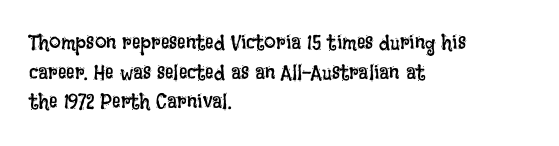
{"italic": "no", "bold": "no", "underline": "no", "align": "left", "line_spacing": "normal", "line_spacing_ratio": 1.41, "letter_spacing": "normal", "letter_spacing_em": 0.0, "glyph_px": 21}
